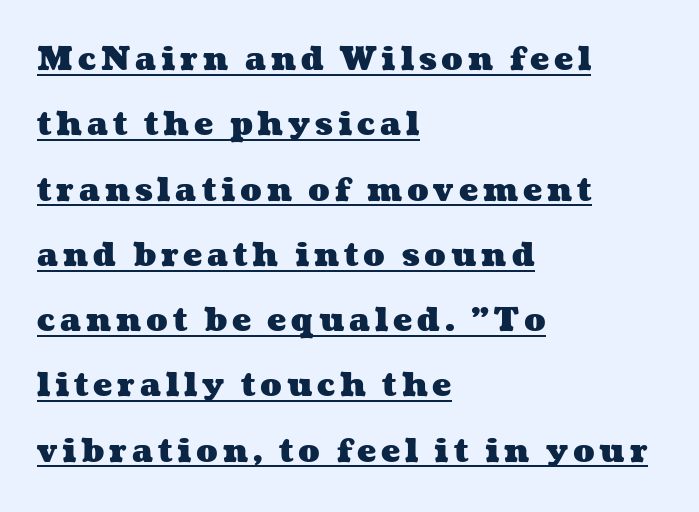
What weight is shown? A full bold with thick strokes. These lines are rendered in a variable-pitch font. These lines stand farther apart than default settings would place them. Looks like someone drew a line under every word here.
